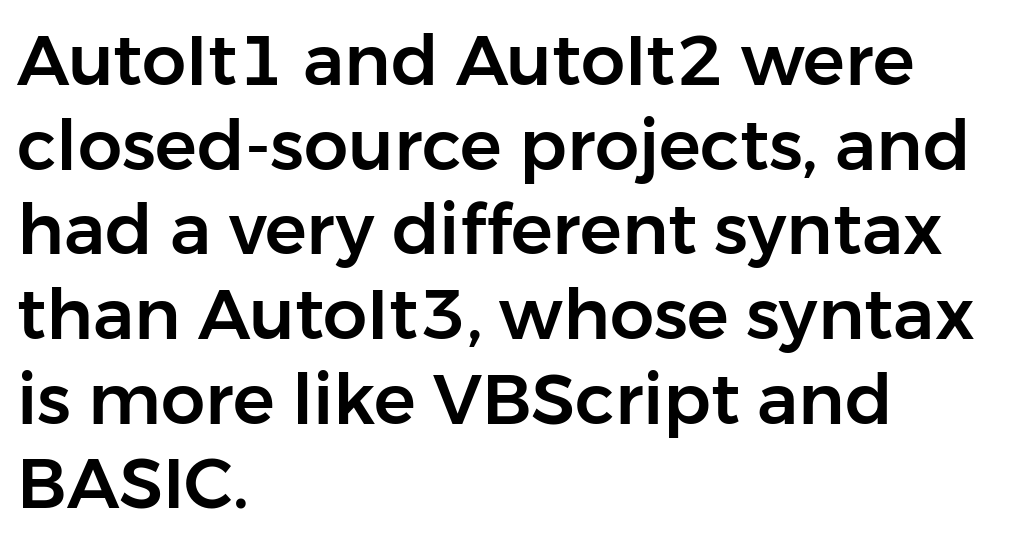
{"serif": "no", "italic": "no", "width": "normal", "stroke_contrast": "low", "x_height": "medium", "monospaced": "no", "underline": "no", "align": "left", "line_spacing_ratio": 1.21, "letter_spacing": "normal", "letter_spacing_em": 0.0, "glyph_px": 70}
